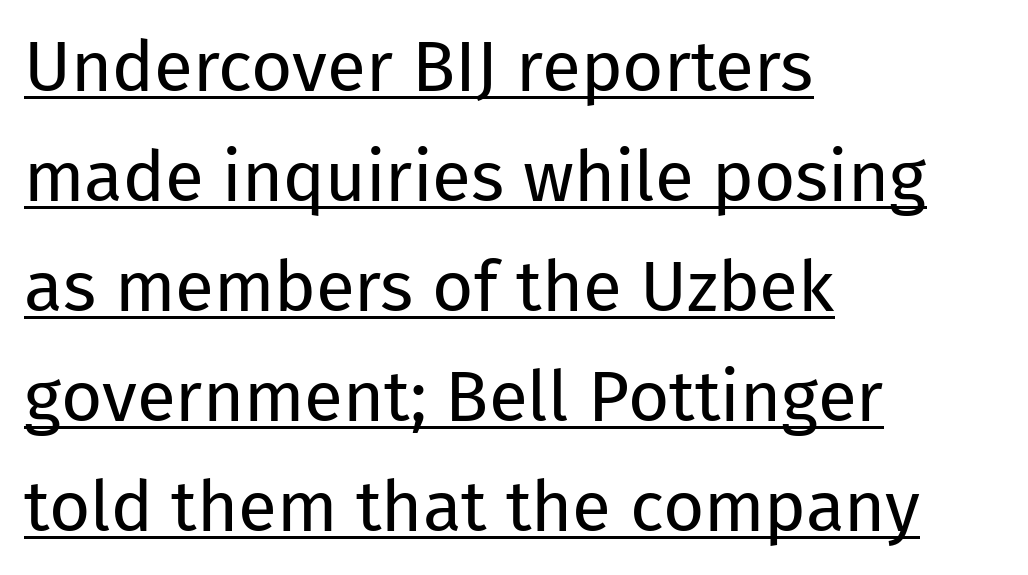
The specimen reads as upright at a glance. No chunkiness to these letters — they're not bold. Honestly, the letter spacing is just normal — you wouldn't notice it. Reading down the block, your eye returns to a fixed left position each line. Reading down the column, the eye jumps a familiar distance to each next line.
